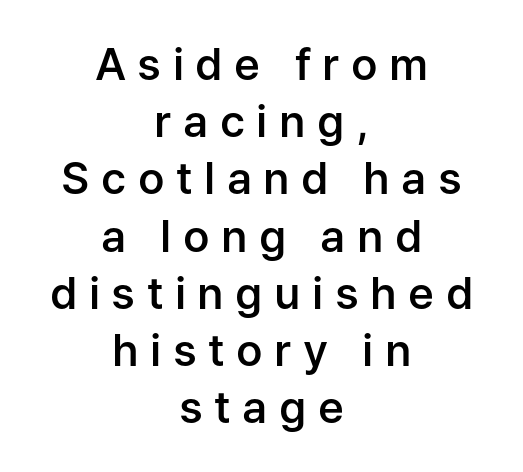
The image shows 44 px semibold sans-serif type, upright; set centered, normal line spacing (1.3x), unusually wide letter spacing (+0.26 em), not underlined; low stroke contrast and a medium x-height.
